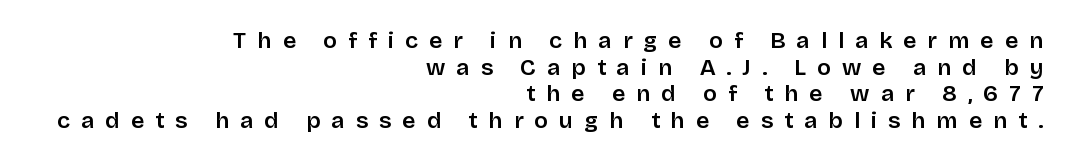
The passage shown is not underscored anywhere. Is there any slant? The stems are plumb. The lines are quadded right. This sample uses expanded letter spacing, leaving extra air between glyphs.
